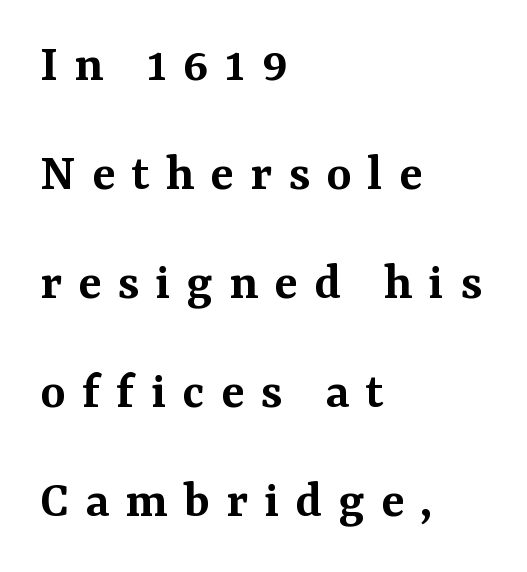
{"serif": "yes", "italic": "no", "bold": "semi", "weight": "semibold", "width": "normal", "stroke_contrast": "medium", "x_height": "medium", "monospaced": "no", "underline": "no", "align": "left", "line_spacing": "loose", "line_spacing_ratio": 2.02, "letter_spacing": "wide", "letter_spacing_em": 0.3, "glyph_px": 54}
